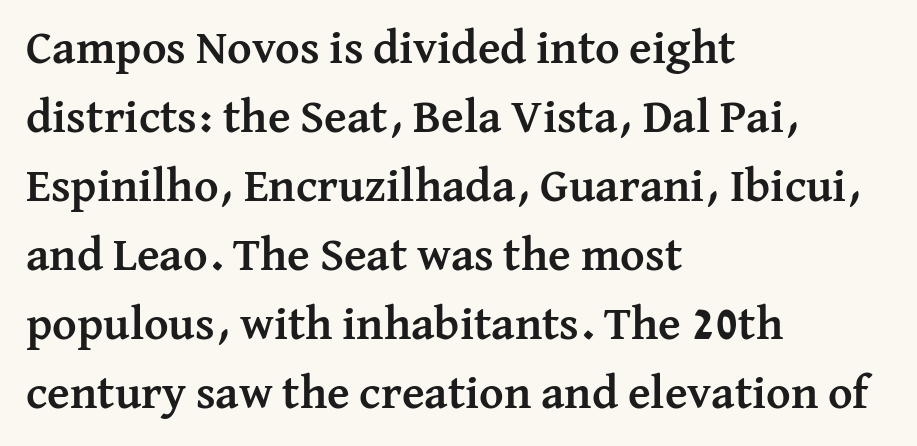
Q: Is the text bold? A: Yes.
Q: Is the text italic (slanted)? A: No, it is upright.
Q: Is the typeface a serif or a sans-serif typeface? A: Serif.
Q: Is the text underlined? A: No.
Q: How is the paragraph aligned? A: Left-aligned.
Q: Is the spacing between letters normal or unusually wide? A: Normal.
Q: Is the spacing between lines tight, normal or loose? A: Normal.
Q: Width (condensed, normal, or wide)? A: Normal.
Q: Stroke contrast? A: Medium.
Q: x-height? A: Medium.
Q: Monospaced? A: No.
